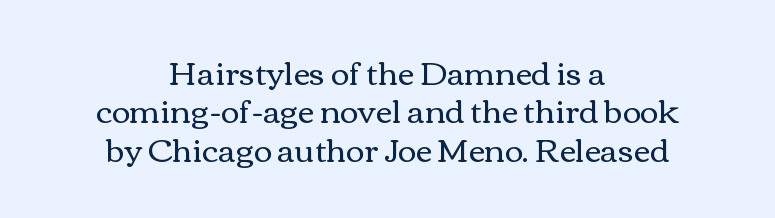
The image shows 32 px regular-weight, wide type, upright; set centered, line spacing 1.2x, normal letter spacing, not underlined; medium stroke contrast and a medium x-height.
